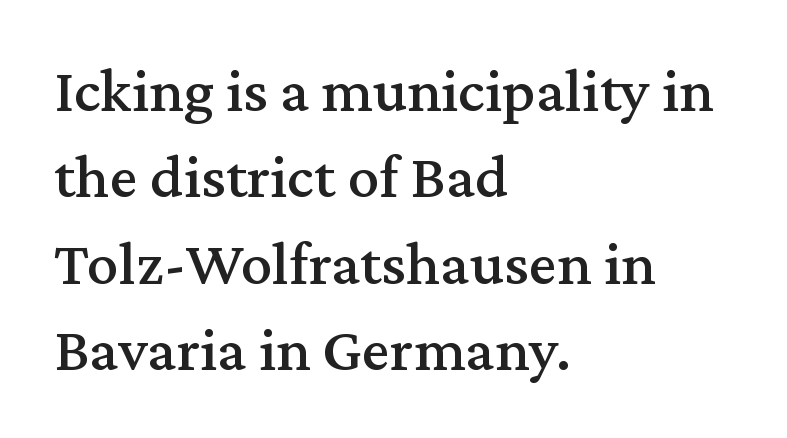
{"serif": "yes", "italic": "no", "width": "normal", "stroke_contrast": "medium", "x_height": "medium", "monospaced": "no", "underline": "no", "align": "left", "line_spacing": "normal", "line_spacing_ratio": 1.37, "letter_spacing": "normal", "letter_spacing_em": 0.0, "glyph_px": 63}
